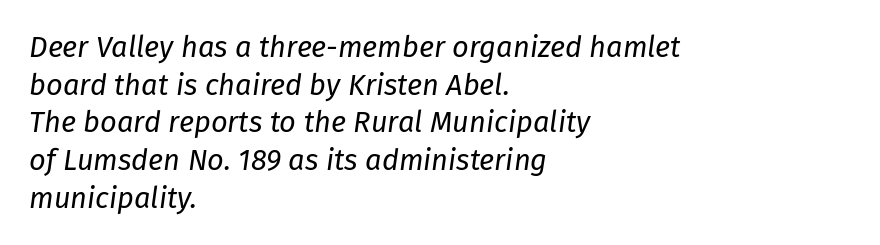
The image shows 29 px regular-weight type, italic (leaning right); set left-aligned, normal line spacing (1.3x), normal letter spacing, not underlined; low stroke contrast and a medium x-height.
